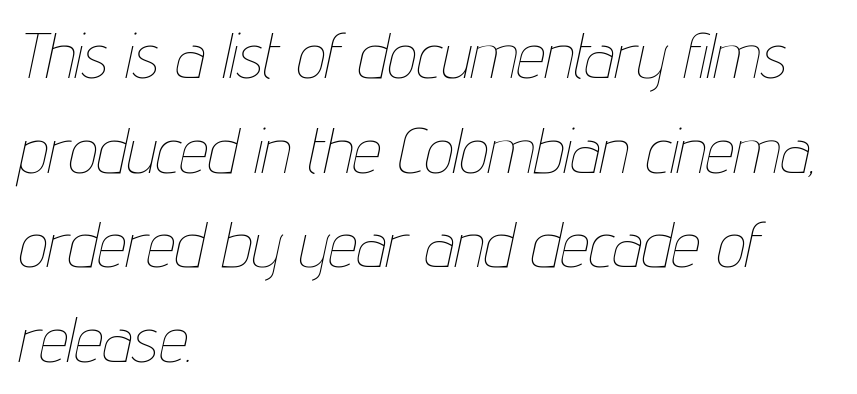
The image shows 64 px thin, condensed type, italic (leaning right); set left-aligned, normal line spacing (1.48x), normal letter spacing, not underlined; low stroke contrast and a medium x-height.
